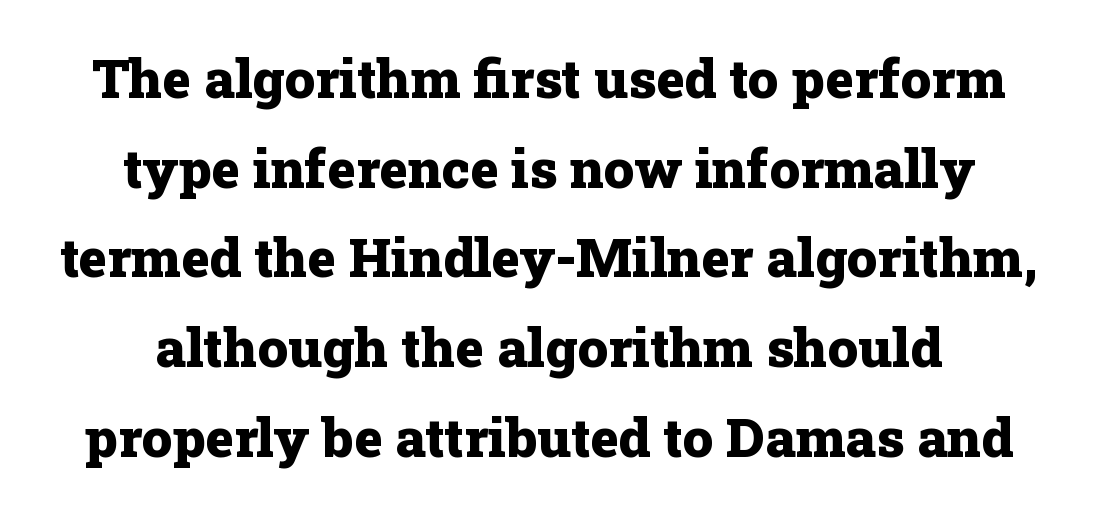
Q: Is the text bold? A: Yes.
Q: Is the text italic (slanted)? A: No, it is upright.
Q: Is the typeface a serif or a sans-serif typeface? A: Serif.
Q: Is the text underlined? A: No.
Q: How is the paragraph aligned? A: Centered.
Q: Is the spacing between letters normal or unusually wide? A: Normal.
Q: Is the spacing between lines tight, normal or loose? A: Normal.
Q: Width (condensed, normal, or wide)? A: Normal.
Q: Stroke contrast? A: Low.
Q: x-height? A: Medium.
Q: Monospaced? A: No.
